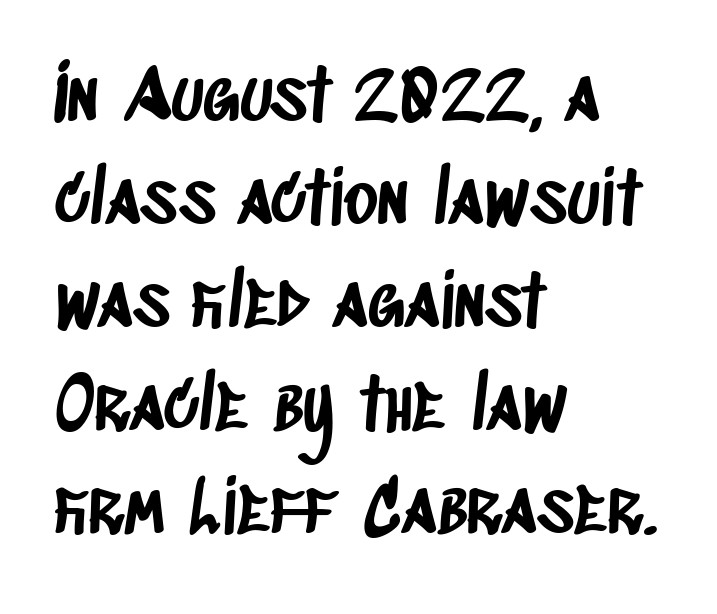
{"serif": "no", "width": "condensed", "stroke_contrast": "low", "x_height": "large", "monospaced": "no", "underline": "no", "align": "left", "line_spacing": "normal", "line_spacing_ratio": 1.41, "letter_spacing": "normal", "letter_spacing_em": 0.0, "glyph_px": 73}
